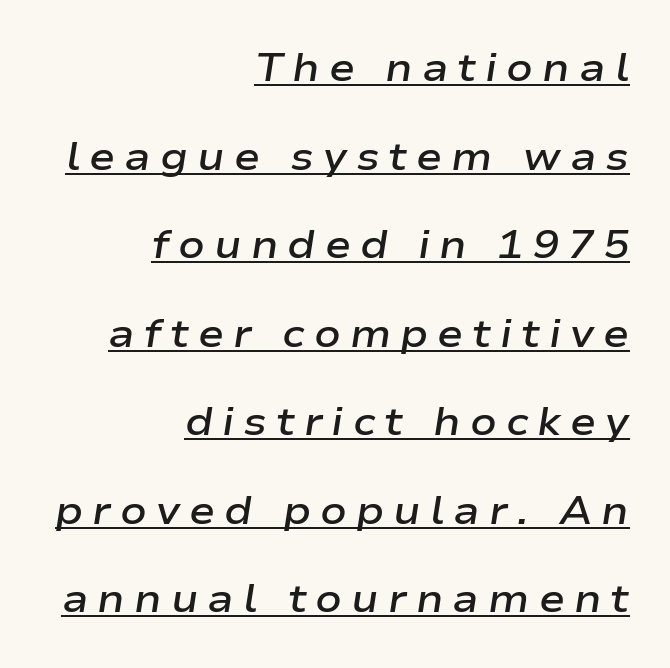
Q: Is the text bold? A: Semi-bold.
Q: Is the text italic (slanted)? A: Yes, it leans right by about 9 degrees.
Q: Is the text underlined? A: Yes.
Q: How is the paragraph aligned? A: Right-aligned.
Q: Is the spacing between letters normal or unusually wide? A: Unusually wide.
Q: Is the spacing between lines tight, normal or loose? A: Loose.
Q: Width (condensed, normal, or wide)? A: Wide.
Q: Stroke contrast? A: Low.
Q: x-height? A: Medium.
Q: Monospaced? A: No.
